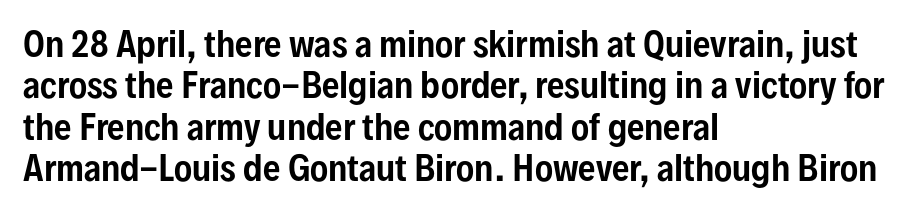
The image shows 34 px condensed sans-serif type, upright; set left-aligned, line spacing 1.22x, normal letter spacing, not underlined; low stroke contrast and a medium x-height.
